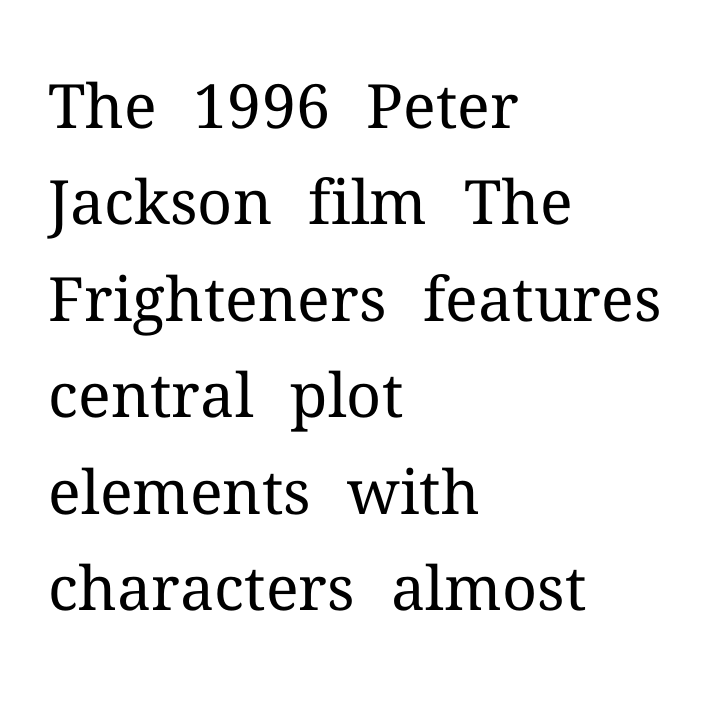
Leftover space on each line is placed entirely after the last word. The passage shown is typed in a proportional face where columns would drift. The letters carry serifs — small finishing strokes at the ends of their stems. The passage shown is not underscored anywhere. The letters stand upright; this is a roman face. Each new line begins a customary step beneath the previous one.
